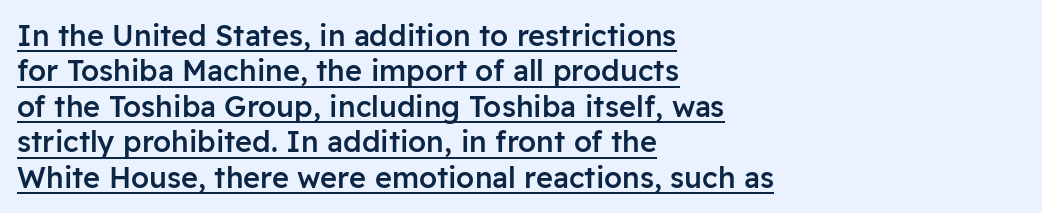
Q: Is the text bold? A: Semi-bold.
Q: Is the text italic (slanted)? A: No, it is upright.
Q: Is the typeface a serif or a sans-serif typeface? A: Sans-serif.
Q: Is the text underlined? A: Yes.
Q: How is the paragraph aligned? A: Left-aligned.
Q: Is the spacing between letters normal or unusually wide? A: Normal.
Q: Width (condensed, normal, or wide)? A: Normal.
Q: Stroke contrast? A: Low.
Q: x-height? A: Medium.
Q: Monospaced? A: No.
